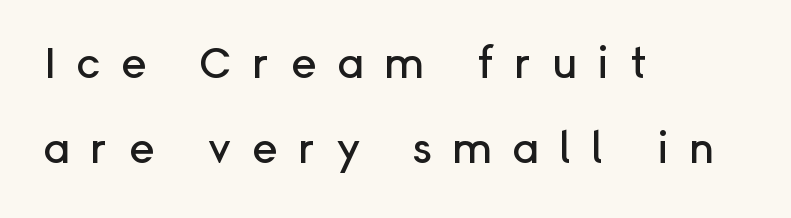
{"serif": "no", "italic": "no", "width": "normal", "stroke_contrast": "low", "x_height": "medium", "monospaced": "no", "underline": "no", "align": "left", "line_spacing": "loose", "line_spacing_ratio": 1.98, "letter_spacing": "wide", "letter_spacing_em": 0.47, "glyph_px": 43}
